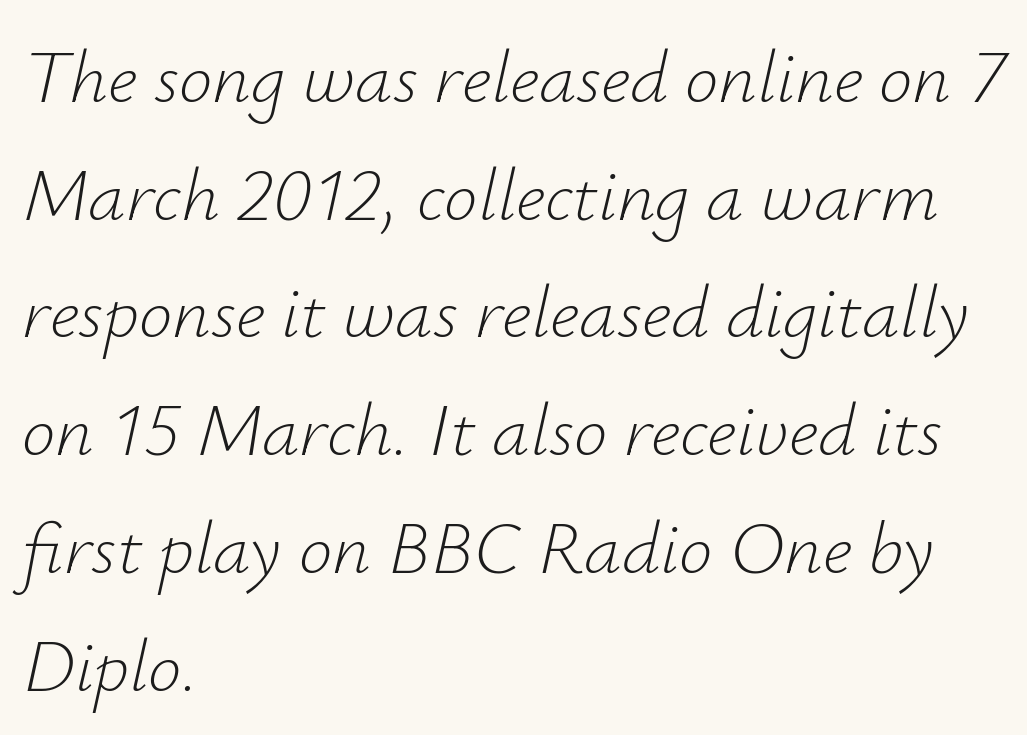
The strip under each line holds only bare page. Note the varied advance widths — an 'i' is clearly narrower than an 'm'. The typesetting does not lean heavy: it is not bold. If you drew a line through each stem, it would be angled. Short note: letters normally spaced.
